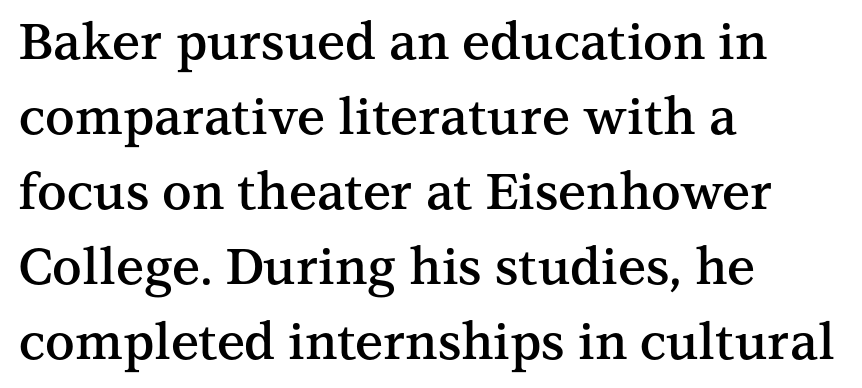
Q: Is the text bold? A: Semi-bold.
Q: Is the text italic (slanted)? A: No, it is upright.
Q: Is the typeface a serif or a sans-serif typeface? A: Serif.
Q: Is the text underlined? A: No.
Q: How is the paragraph aligned? A: Left-aligned.
Q: Is the spacing between letters normal or unusually wide? A: Normal.
Q: Is the spacing between lines tight, normal or loose? A: Normal.
Q: Width (condensed, normal, or wide)? A: Normal.
Q: Stroke contrast? A: Medium.
Q: x-height? A: Medium.
Q: Monospaced? A: No.
